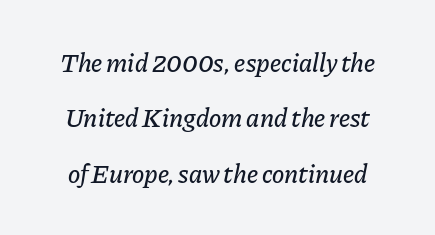
Type without underlining. The font's italic variant was chosen for this text. Caption: standard tracking, unaltered. The passage shown stacks its lines with a broad gap.
